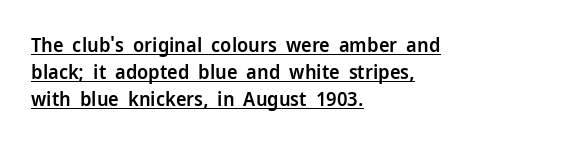
A rule runs beneath these lines of type. Line spacing here is normal. The letterforms sit shoulder to shoulder at normal distance. When letters stand straight like this, we call the style roman or upright. Leftover space on each line is placed entirely after the last word.
